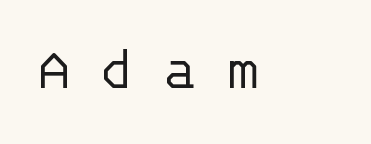
The image shows 63 px light sans-serif type, upright, monospaced; set unusually wide letter spacing (+0.46 em), not underlined; low stroke contrast and a large x-height.
